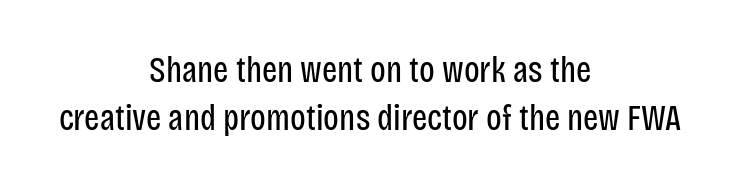
Do the characters align in a grid? No, the font is proportional. Line spacing here is normal. Grotesque or geometric, the face here clearly has no serifs. The passage shown has conventional tracking throughout. Is the block centered? Yes — each line is placed symmetrically about the middle. A light-to-regular cut is what we see here.
